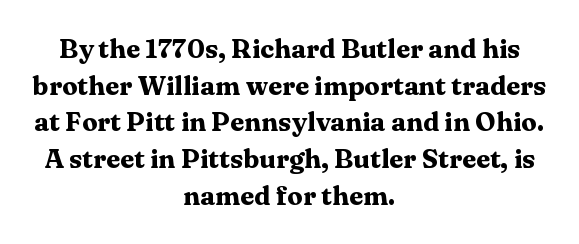
Q: Is the text bold? A: Yes.
Q: Is the text italic (slanted)? A: No, it is upright.
Q: Is the text underlined? A: No.
Q: How is the paragraph aligned? A: Centered.
Q: Is the spacing between letters normal or unusually wide? A: Normal.
Q: Is the spacing between lines tight, normal or loose? A: Normal.
